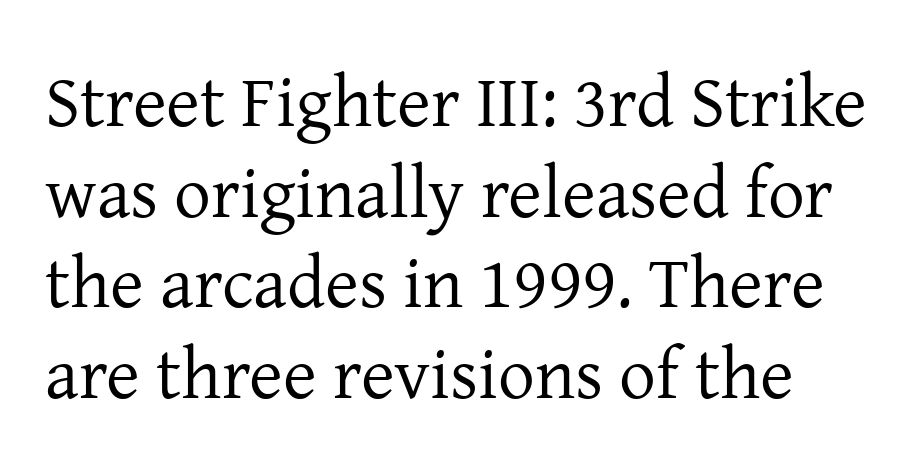
Q: Is the text bold? A: No.
Q: Is the text italic (slanted)? A: No, it is upright.
Q: Is the typeface a serif or a sans-serif typeface? A: Serif.
Q: Is the text underlined? A: No.
Q: Is the spacing between letters normal or unusually wide? A: Normal.
Q: Width (condensed, normal, or wide)? A: Normal.
Q: Stroke contrast? A: Low.
Q: x-height? A: Medium.
Q: Monospaced? A: No.
